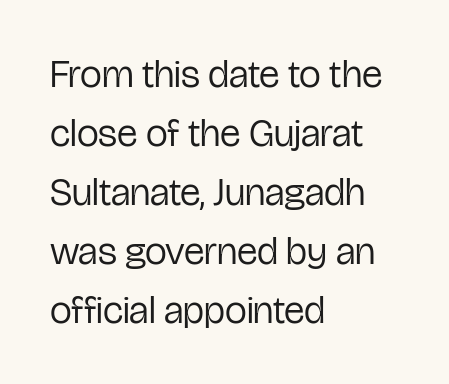
Every stem runs plumb, perpendicular to the baseline. Decoration check: the copy has no underline. Left-aligned paragraph, ragged on the right. The font family rendered here belongs to the sans-serif group. Proportional: the letters do not fall into vertical columns.
